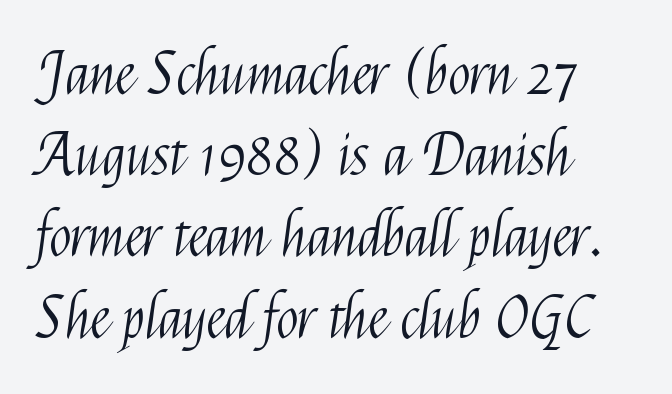
Q: Is the text bold? A: No.
Q: Is the text italic (slanted)? A: Yes.
Q: Is the typeface a serif or a sans-serif typeface? A: Sans-serif.
Q: Is the text underlined? A: No.
Q: How is the paragraph aligned? A: Left-aligned.
Q: Is the spacing between letters normal or unusually wide? A: Normal.
Q: Is the spacing between lines tight, normal or loose? A: Normal.
Q: Width (condensed, normal, or wide)? A: Condensed.
Q: Stroke contrast? A: Medium.
Q: x-height? A: Medium.
Q: Monospaced? A: No.
